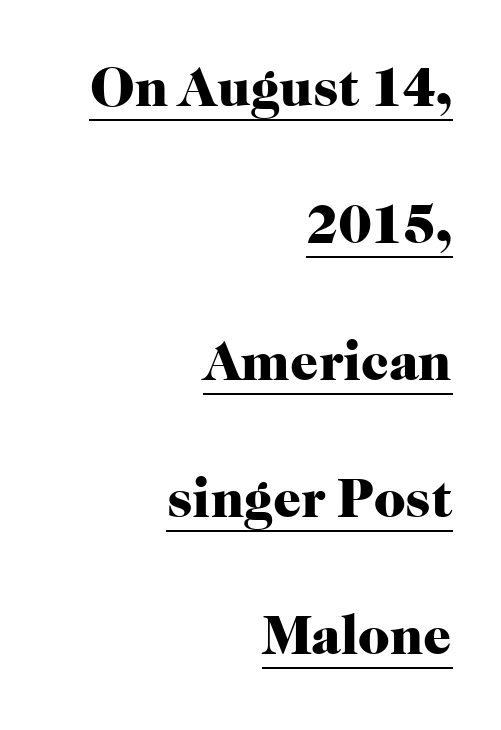
Q: Is the text bold? A: Yes.
Q: Is the text italic (slanted)? A: No, it is upright.
Q: Is the typeface a serif or a sans-serif typeface? A: Serif.
Q: Is the text underlined? A: Yes.
Q: How is the paragraph aligned? A: Right-aligned.
Q: Is the spacing between letters normal or unusually wide? A: Normal.
Q: Is the spacing between lines tight, normal or loose? A: Loose.
Q: Width (condensed, normal, or wide)? A: Normal.
Q: Stroke contrast? A: High.
Q: x-height? A: Medium.
Q: Monospaced? A: No.
